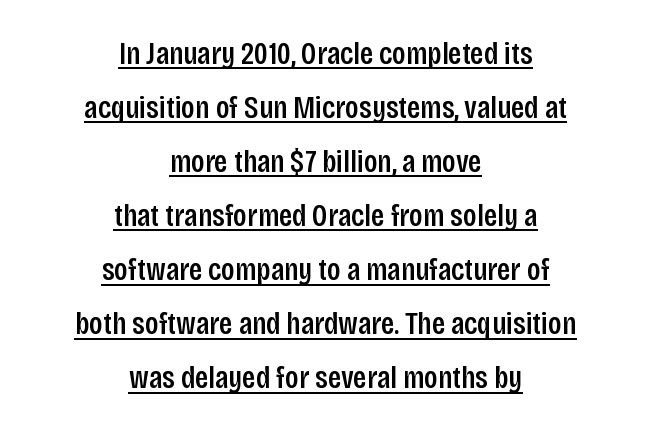
Q: Is the text italic (slanted)? A: No, it is upright.
Q: Is the typeface a serif or a sans-serif typeface? A: Sans-serif.
Q: Is the text underlined? A: Yes.
Q: How is the paragraph aligned? A: Centered.
Q: Is the spacing between letters normal or unusually wide? A: Normal.
Q: Is the spacing between lines tight, normal or loose? A: Normal.
Q: Width (condensed, normal, or wide)? A: Condensed.
Q: Stroke contrast? A: Low.
Q: x-height? A: Large.
Q: Monospaced? A: No.
